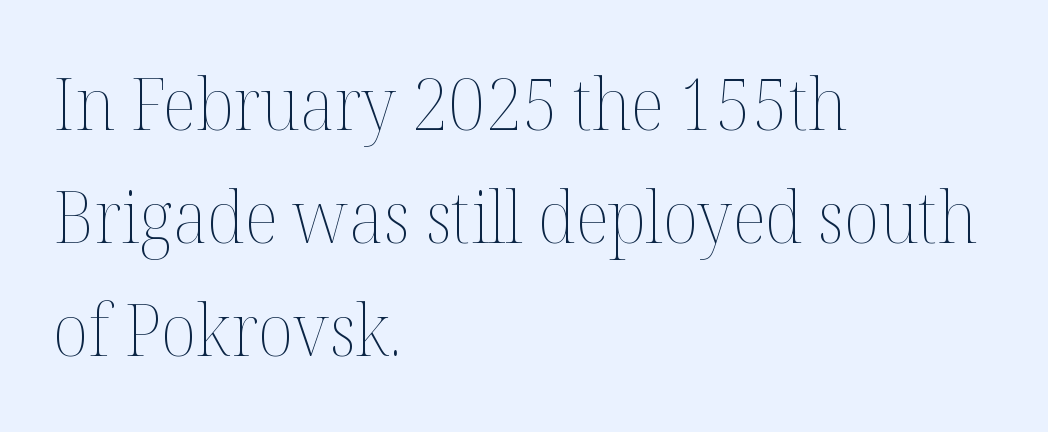
Q: Is the text bold? A: No.
Q: Is the text italic (slanted)? A: No, it is upright.
Q: Is the text underlined? A: No.
Q: How is the paragraph aligned? A: Left-aligned.
Q: Is the spacing between letters normal or unusually wide? A: Normal.
Q: Is the spacing between lines tight, normal or loose? A: Normal.
Q: Width (condensed, normal, or wide)? A: Normal.
Q: Stroke contrast? A: Medium.
Q: x-height? A: Medium.
Q: Monospaced? A: No.
